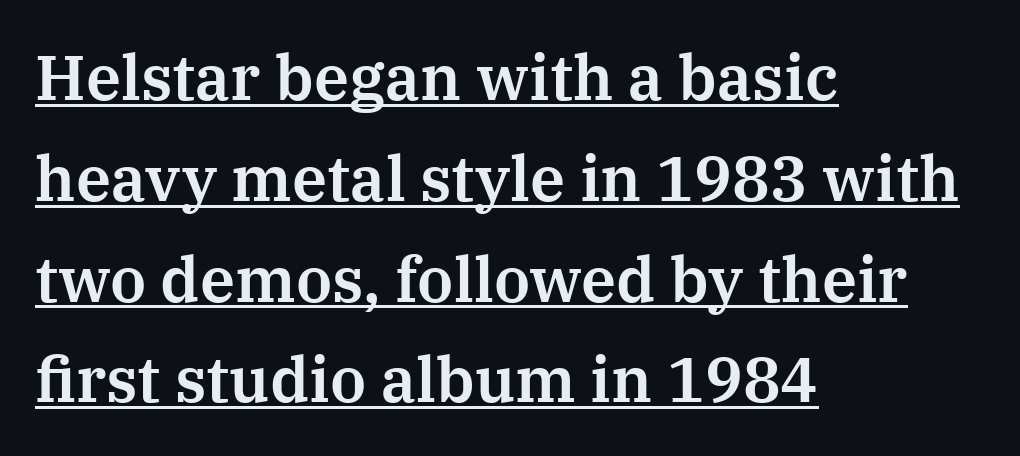
Q: Is the text italic (slanted)? A: No, it is upright.
Q: Is the typeface a serif or a sans-serif typeface? A: Serif.
Q: Is the text underlined? A: Yes.
Q: How is the paragraph aligned? A: Left-aligned.
Q: Is the spacing between letters normal or unusually wide? A: Normal.
Q: Is the spacing between lines tight, normal or loose? A: Normal.
Q: Width (condensed, normal, or wide)? A: Normal.
Q: Stroke contrast? A: Medium.
Q: x-height? A: Medium.
Q: Monospaced? A: No.
